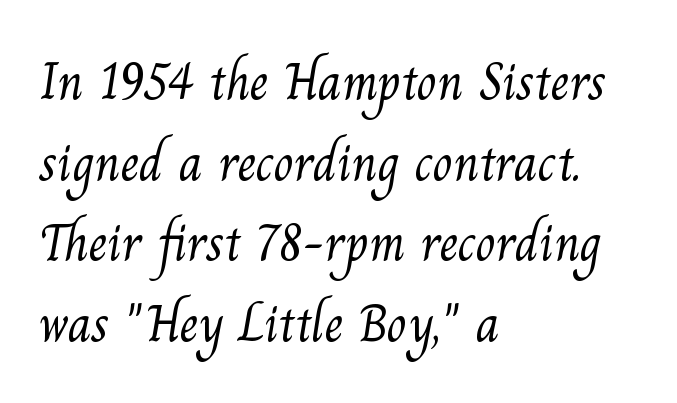
You could call the tracking neutral — neither tight nor loose. Where is the straight margin? On the left. The letterforms sit at book weight or below. Students, observe: this is what conventionally led text looks like. Check the space under the baseline: it is left empty. Proportional: the letters do not fall into vertical columns.
